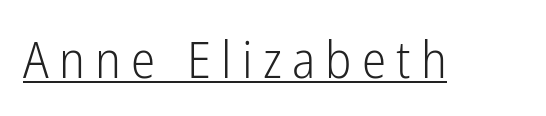
The image shows 51 px light, condensed sans-serif type, upright; set unusually wide letter spacing (+0.2 em), underlined; low stroke contrast and a medium x-height.
